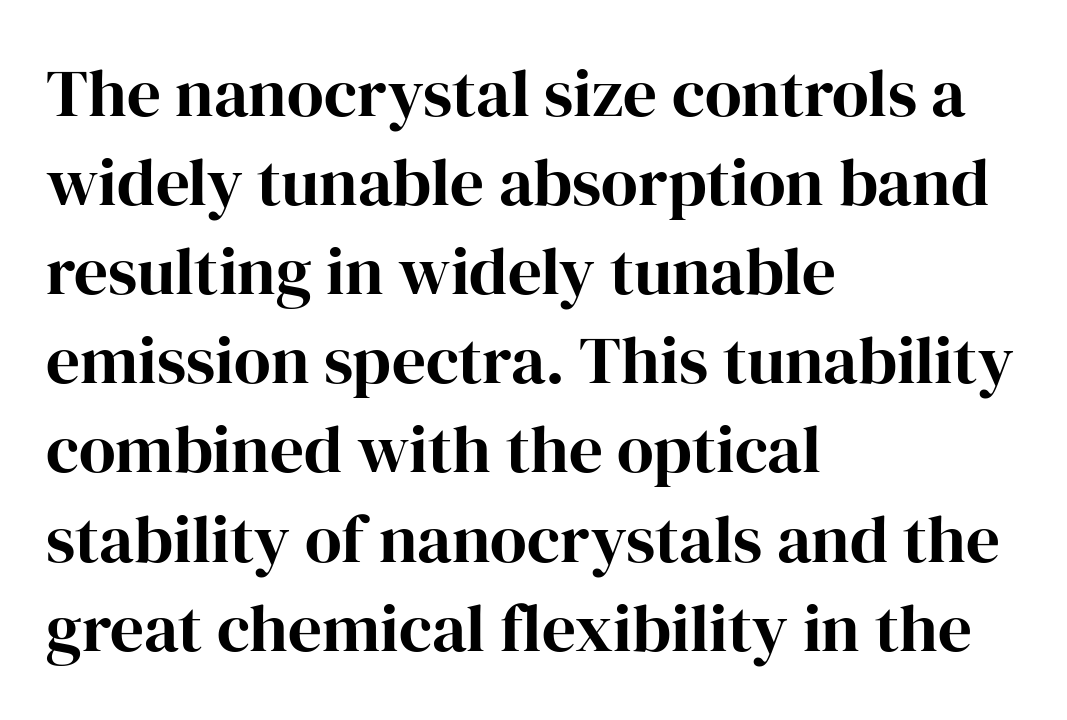
Looks like regular typesetting: each glyph gets only the width it needs. The rendering anchors every line to the left-hand side. This sample uses plain, unmodified letter spacing. Thick stems and heavy bowls — unmistakably bold. Quick note: interline space is typical.
